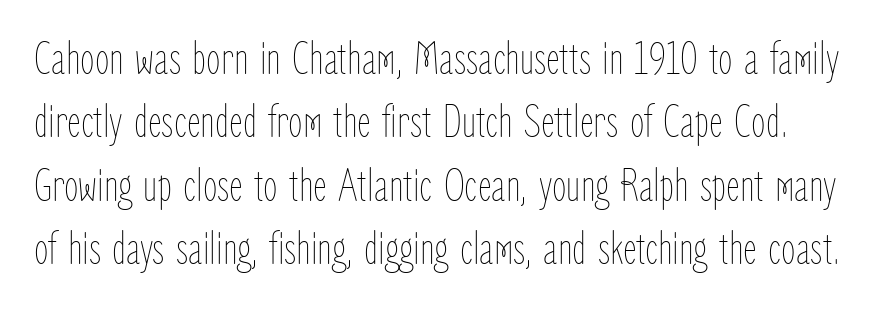
{"italic": "no", "bold": "no", "weight": "thin", "width": "condensed", "stroke_contrast": "low", "x_height": "medium", "monospaced": "no", "underline": "no", "line_spacing": "normal", "line_spacing_ratio": 1.35, "letter_spacing": "normal", "letter_spacing_em": 0.0, "glyph_px": 47}
